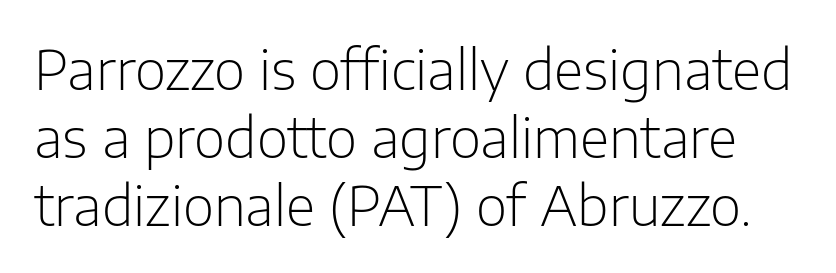
Interline gaps are of average width in this sample. The foot of each line stays bare and open. You can tell it's not italic because the verticals are truly vertical. The face used here is a sans, in the tradition of grotesques and geometrics.
